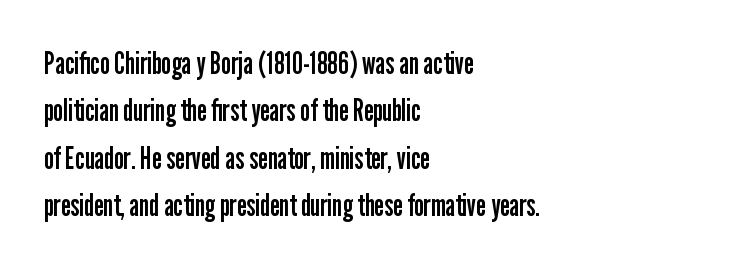
Q: Is the text bold? A: No.
Q: Is the text italic (slanted)? A: No, it is upright.
Q: Is the typeface a serif or a sans-serif typeface? A: Sans-serif.
Q: Is the text underlined? A: No.
Q: How is the paragraph aligned? A: Left-aligned.
Q: Is the spacing between letters normal or unusually wide? A: Normal.
Q: Is the spacing between lines tight, normal or loose? A: Normal.
Q: Width (condensed, normal, or wide)? A: Condensed.
Q: Stroke contrast? A: Low.
Q: x-height? A: Medium.
Q: Monospaced? A: No.
